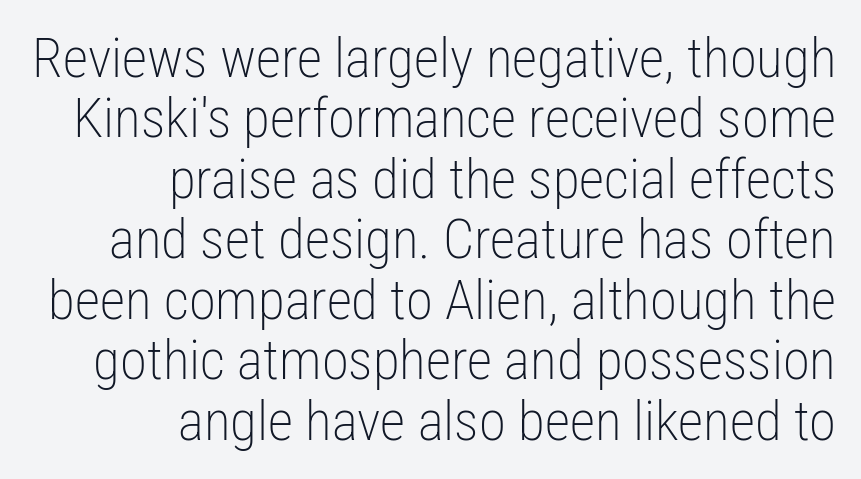
The image shows 55 px light, condensed sans-serif type, upright; set right-aligned, tight line spacing (1.1x), normal letter spacing, not underlined; low stroke contrast and a medium x-height.
